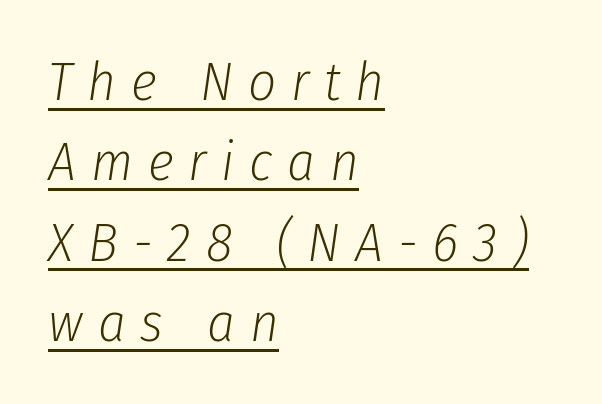
{"italic": "yes", "lean": "right", "slant_degrees": 8, "bold": "no", "weight": "light", "width": "condensed", "stroke_contrast": "low", "x_height": "medium", "monospaced": "no", "underline": "yes", "align": "left", "line_spacing": "normal", "line_spacing_ratio": 1.46, "letter_spacing": "wide", "letter_spacing_em": 0.27, "glyph_px": 55}
